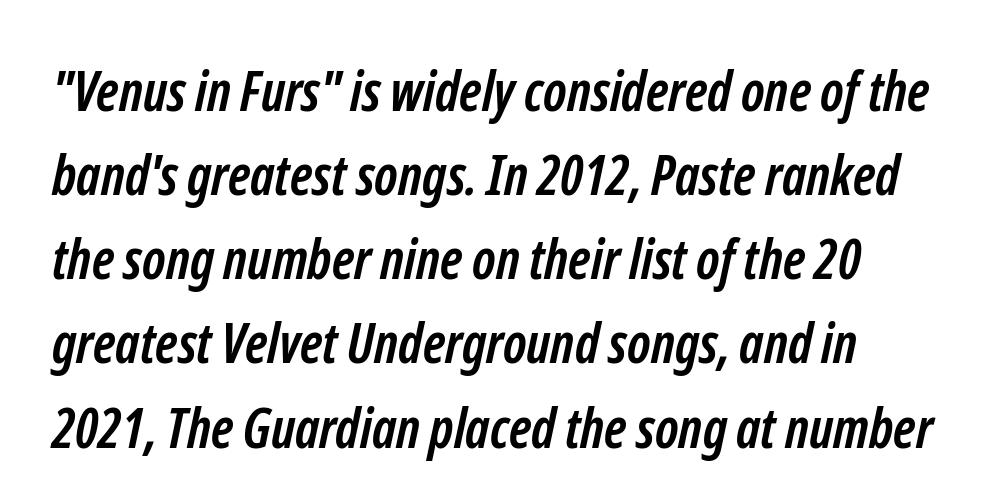
The image shows 55 px semibold, condensed sans-serif type; set left-aligned, normal line spacing (1.53x), normal letter spacing, not underlined; low stroke contrast and a medium x-height.
